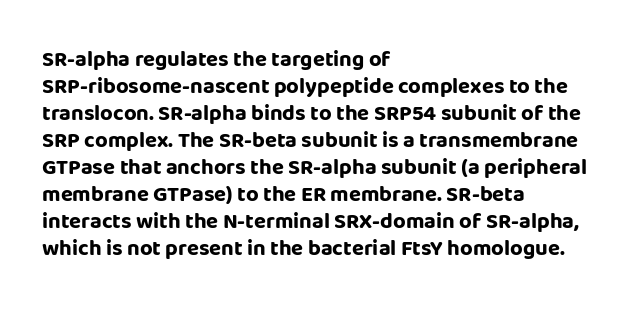
The image shows 22 px bold type, upright; set left-aligned, line spacing 1.23x, normal letter spacing, not underlined.
